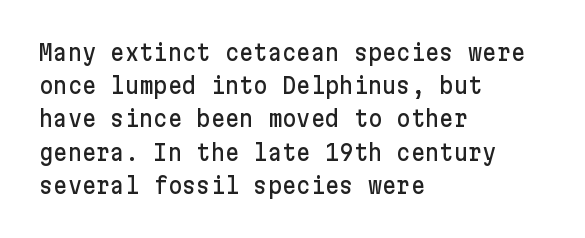
Q: Is the text italic (slanted)? A: No, it is upright.
Q: Is the text underlined? A: No.
Q: How is the paragraph aligned? A: Left-aligned.
Q: Is the spacing between letters normal or unusually wide? A: Normal.
Q: Is the spacing between lines tight, normal or loose? A: Normal.
